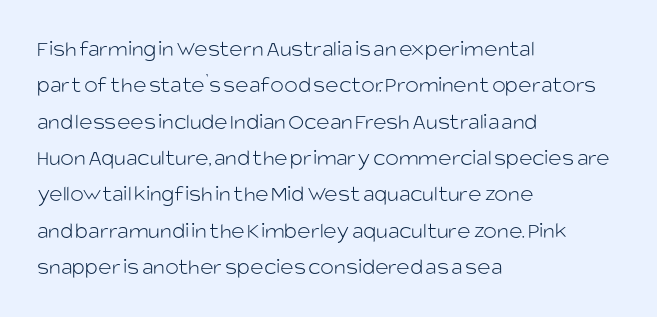
Compared with typical paragraphs, the rows here are spaced about the same. The letterforms sit at book weight or below. Ascenders rise straight up at ninety degrees. The lines are quadded left. Check the space under the baseline: it is left empty. Tracking value appears to be zero — textbook default spacing.
